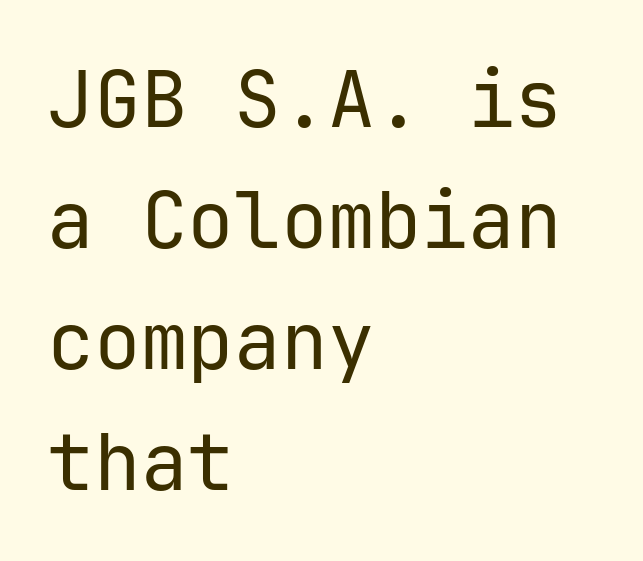
{"serif": "no", "italic": "no", "bold": "no", "weight": "regular", "width": "normal", "stroke_contrast": "low", "x_height": "medium", "underline": "no", "align": "left", "line_spacing": "normal", "line_spacing_ratio": 1.55, "letter_spacing": "normal", "letter_spacing_em": 0.0, "glyph_px": 78}
